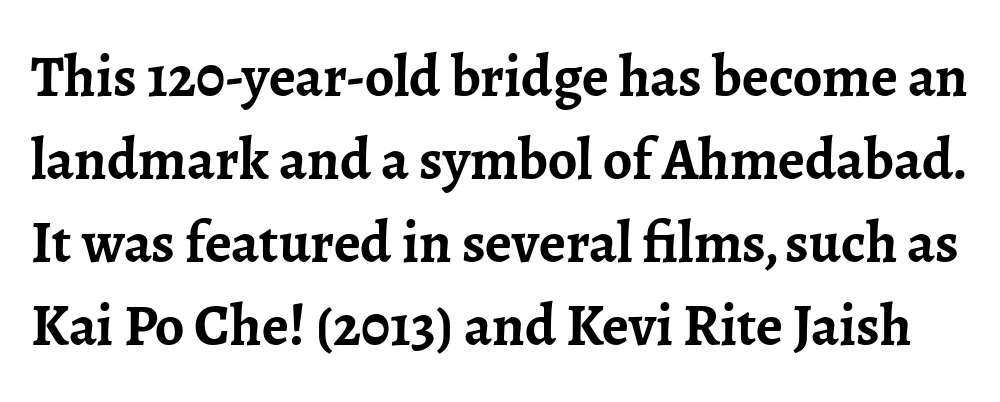
{"serif": "yes", "italic": "no", "bold": "yes", "weight": "semibold", "width": "normal", "stroke_contrast": "low", "x_height": "medium", "monospaced": "no", "underline": "no", "line_spacing": "normal", "line_spacing_ratio": 1.43, "letter_spacing": "normal", "letter_spacing_em": 0.0, "glyph_px": 58}
